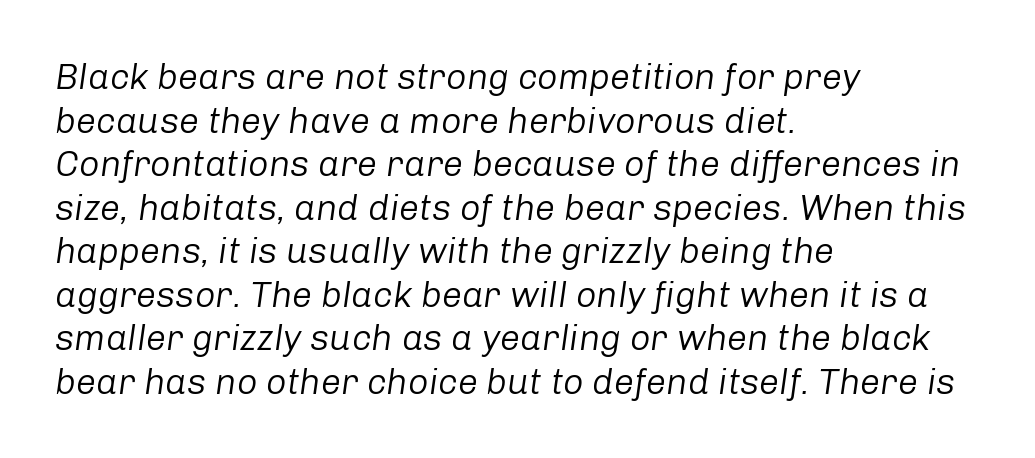
The image shows 36 px regular-weight type, italic (leaning right); set left-aligned, line spacing 1.21x, normal letter spacing, not underlined; low stroke contrast and a medium x-height.
